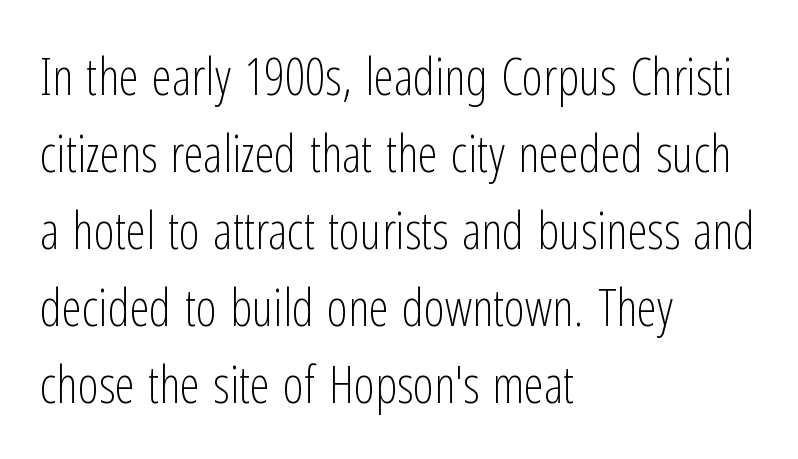
{"serif": "no", "italic": "no", "bold": "no", "weight": "light", "width": "condensed", "stroke_contrast": "low", "x_height": "medium", "monospaced": "no", "underline": "no", "align": "left", "line_spacing": "normal", "line_spacing_ratio": 1.51, "letter_spacing": "normal", "letter_spacing_em": 0.0, "glyph_px": 51}
